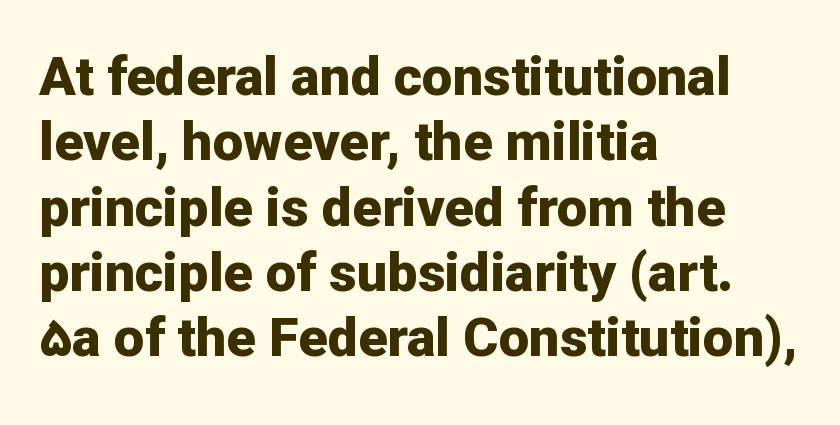
{"serif": "no", "italic": "no", "bold": "yes", "weight": "bold", "width": "normal", "stroke_contrast": "low", "x_height": "medium", "monospaced": "no", "underline": "no", "align": "left", "line_spacing_ratio": 1.21, "letter_spacing": "normal", "letter_spacing_em": 0.0, "glyph_px": 54}
